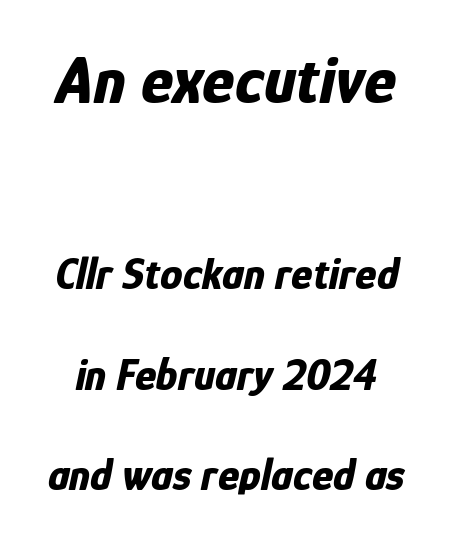
Q: Is the text bold? A: Yes.
Q: Is the text italic (slanted)? A: Yes, it leans right by about 12 degrees.
Q: Is the text underlined? A: No.
Q: Is the spacing between letters normal or unusually wide? A: Normal.
Q: Is the spacing between lines tight, normal or loose? A: Loose.
Q: Which block of text is set in a larger size, the first (top) or the second (bottom)? A: The first (top) one.
Q: Width (condensed, normal, or wide)? A: Condensed.
Q: Stroke contrast? A: Low.
Q: x-height? A: Medium.
Q: Monospaced? A: No.
